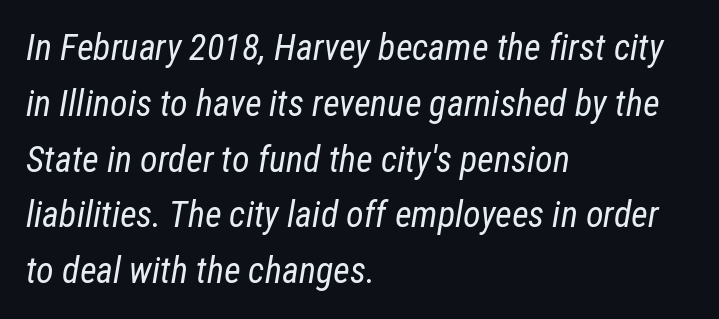
Looks like regular typesetting: each glyph gets only the width it needs. Letters rest on an invisible, unmarked baseline. Look at the tracking — it's just the regular setting, nothing added. Does the leading feel generous? No, just average. A student would call this left alignment; a typographer would say flush left, rag right. Emphasis-style slanted type is in use.
